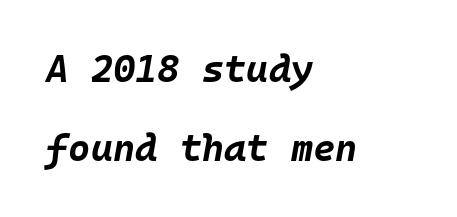
Q: Is the text bold? A: Yes.
Q: Is the text italic (slanted)? A: Yes, it leans right by about 10 degrees.
Q: Is the text underlined? A: No.
Q: How is the paragraph aligned? A: Left-aligned.
Q: Is the spacing between letters normal or unusually wide? A: Normal.
Q: Is the spacing between lines tight, normal or loose? A: Loose.
Q: Width (condensed, normal, or wide)? A: Normal.
Q: Stroke contrast? A: Low.
Q: x-height? A: Large.
Q: Monospaced? A: Yes.
